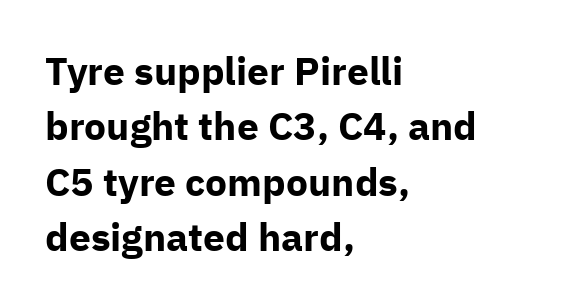
Is the type bold? Yes — the strokes are clearly thick and heavy. The rendering uses a moderate line-height, typical for paragraphs. The axis of the letterforms is exactly vertical. The area under the type is left untouched. A classic flush-left, rag-right setting is used for this passage.
